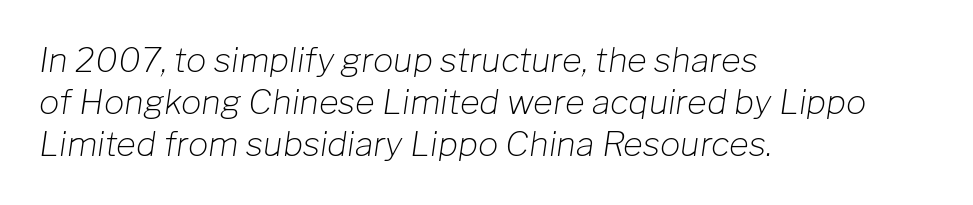
Q: Is the text bold? A: No.
Q: Is the text italic (slanted)? A: Yes, it leans right by about 8 degrees.
Q: Is the text underlined? A: No.
Q: How is the paragraph aligned? A: Left-aligned.
Q: Is the spacing between letters normal or unusually wide? A: Normal.
Q: Width (condensed, normal, or wide)? A: Normal.
Q: Stroke contrast? A: Low.
Q: x-height? A: Medium.
Q: Monospaced? A: No.
